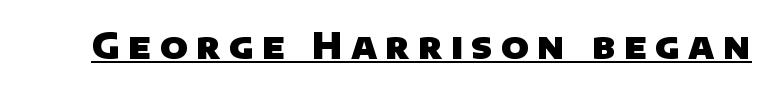
The image shows 36 px heavy sans-serif type; set unusually wide letter spacing (+0.23 em), underlined; low stroke contrast and a large x-height.
